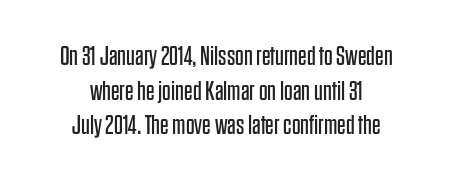
{"italic": "no", "bold": "no", "underline": "no", "align": "center", "line_spacing": "normal", "line_spacing_ratio": 1.28, "letter_spacing": "normal", "letter_spacing_em": 0.0, "glyph_px": 27}
